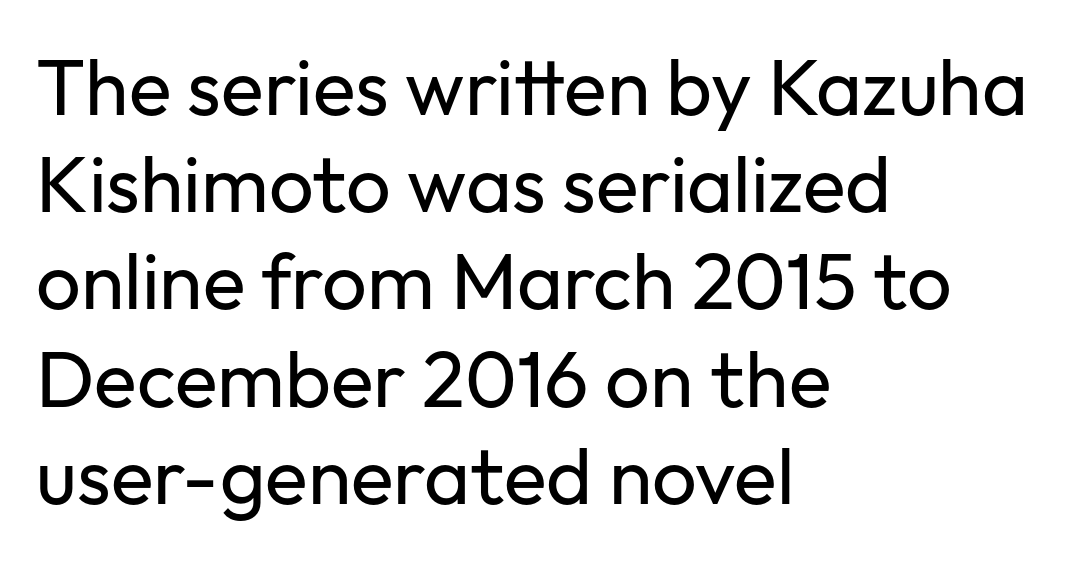
Every stem runs plumb, perpendicular to the baseline. Every row of glyphs begins at an identical x-position on the left. The text was rendered using a sans face with plain stroke endings. Heaviness? Minimal to ordinary, like unemphasized prose. Type without underlining. Between one letter and the next there's only the usual sliver of space.
